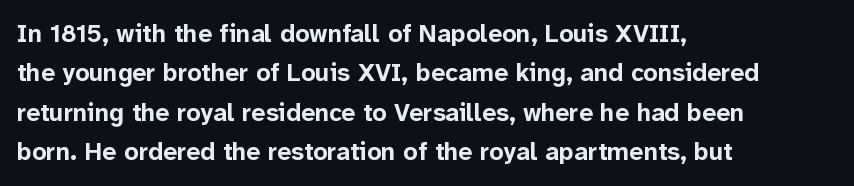
Evenly set lines give the paragraph a standard silhouette. Glance below the letters and you will spot only blank space. Typeset ragged right — the left edge is the straight one. This sample uses plain, unmodified letter spacing. Style check: upright. I'd describe the lettering as bold — thick and assertive.
